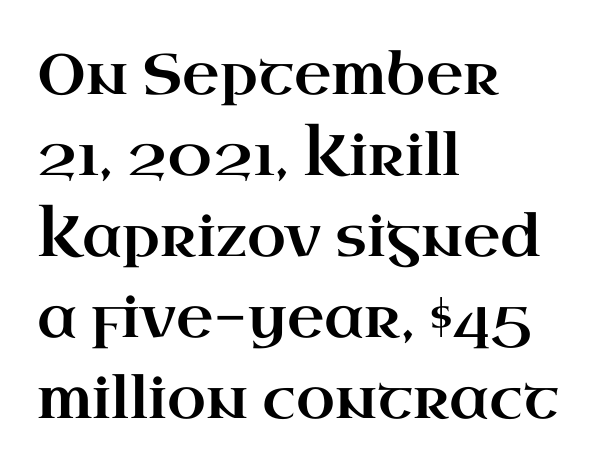
The image shows 57 px wide serif type, upright; set left-aligned, normal line spacing (1.42x), normal letter spacing, not underlined; high stroke contrast and a small x-height.
